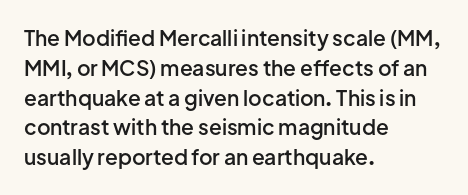
Every row of glyphs begins at an identical x-position on the left. Underlining? Definitely not there. What's the leading like? Ordinary, nothing unusual. The tracking reads as untouched default to a designer's eye. A fair bit of extra ink — the face is semibold, not bold.
